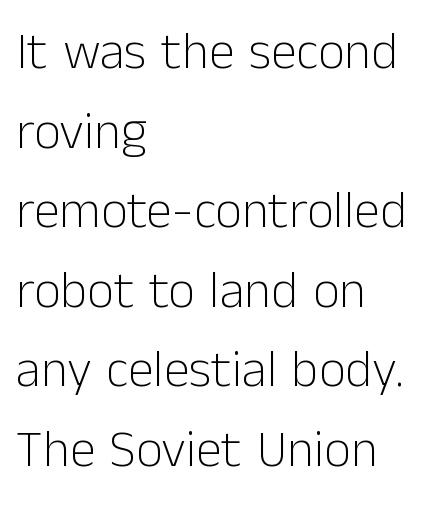
Q: Is the text bold? A: No.
Q: Is the text italic (slanted)? A: No, it is upright.
Q: Is the typeface a serif or a sans-serif typeface? A: Sans-serif.
Q: Is the text underlined? A: No.
Q: How is the paragraph aligned? A: Left-aligned.
Q: Is the spacing between letters normal or unusually wide? A: Normal.
Q: Is the spacing between lines tight, normal or loose? A: Normal.
Q: Width (condensed, normal, or wide)? A: Normal.
Q: Stroke contrast? A: Low.
Q: x-height? A: Medium.
Q: Monospaced? A: No.
